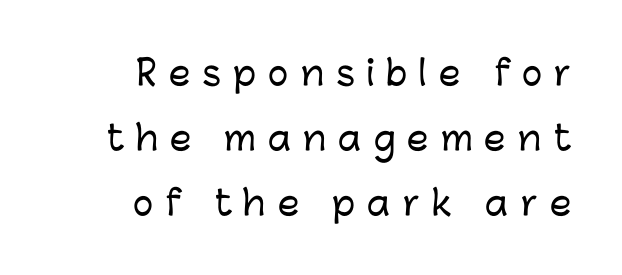
Compared with typical paragraphs, the rows here are farther apart. Type style note: lacks serifs. Each letter keeps its own natural width here, so spacing adapts to shape. The tracking reads as deliberately expanded to a designer's eye.
